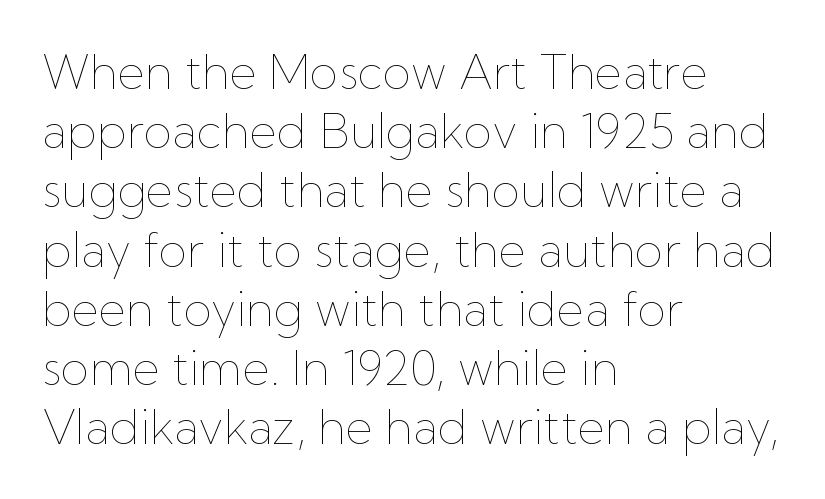
Q: Is the text bold? A: No.
Q: Is the text italic (slanted)? A: No, it is upright.
Q: Is the text underlined? A: No.
Q: How is the paragraph aligned? A: Left-aligned.
Q: Is the spacing between letters normal or unusually wide? A: Normal.
Q: Is the spacing between lines tight, normal or loose? A: Normal.
Q: Width (condensed, normal, or wide)? A: Normal.
Q: Stroke contrast? A: Low.
Q: x-height? A: Medium.
Q: Monospaced? A: No.
